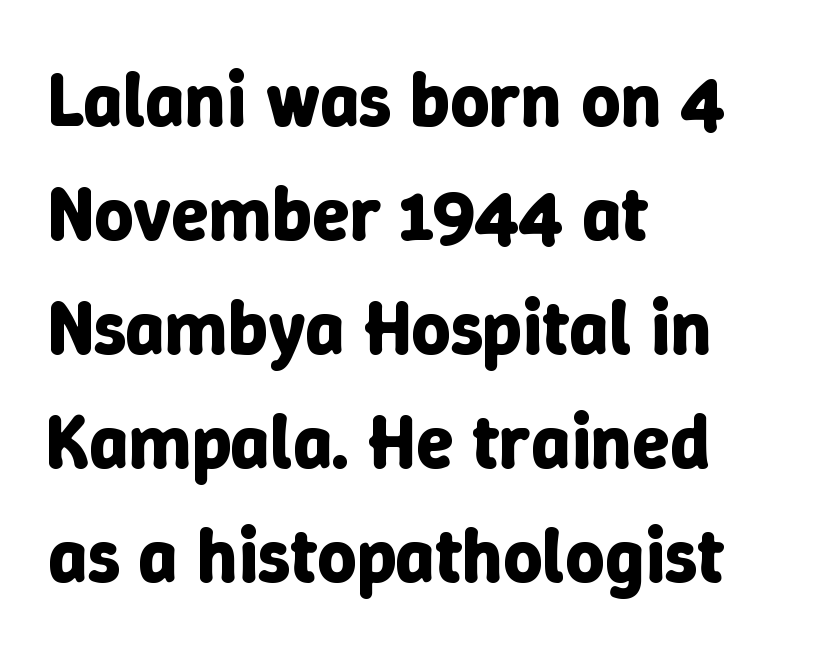
{"italic": "no", "bold": "yes", "weight": "bold", "width": "normal", "stroke_contrast": "low", "x_height": "medium", "monospaced": "no", "underline": "no", "align": "left", "line_spacing": "normal", "line_spacing_ratio": 1.5, "letter_spacing": "normal", "letter_spacing_em": 0.0, "glyph_px": 76}
